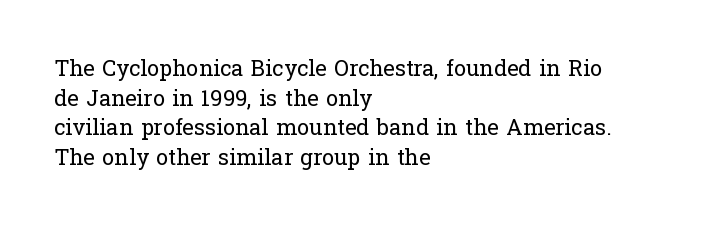
Unmarked baselines from the first word to the last. The designer left line spacing at the default. The rendering anchors every line to the left-hand side. The gaps between neighbouring characters are ordinary and unremarkable. The type sits square on the baseline with zero lean.
